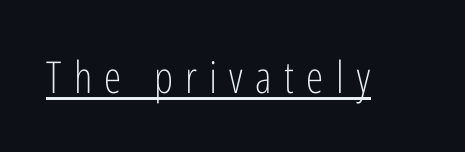
Every word sits above its own underline. Is the type heavy? It reads as light-to-regular instead. Short note: letters widely spaced. This sample uses a sans-serif face. This sample has the flowing, uneven cadence of proportional lettering.
